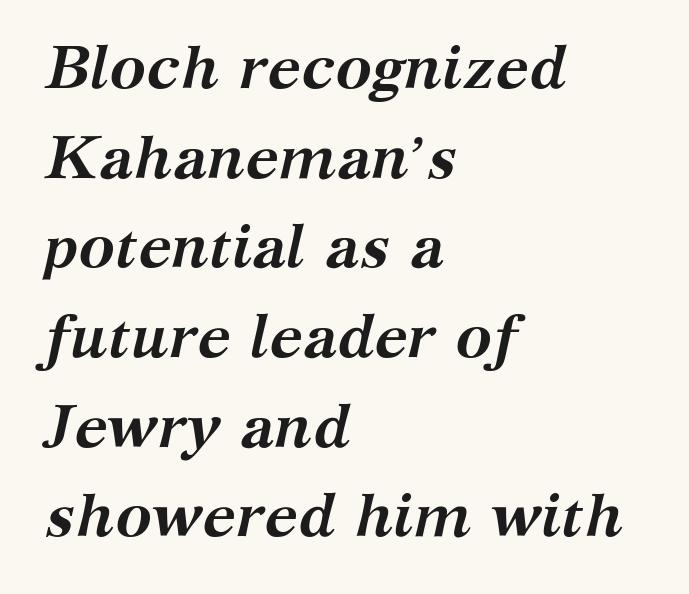
The image shows 61 px semibold serif type, italic (leaning right); set left-aligned, normal line spacing (1.47x), normal letter spacing, not underlined; medium stroke contrast and a medium x-height.
